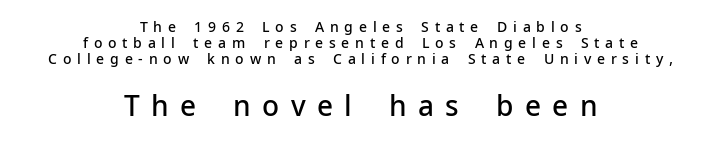
Q: Is the text bold? A: Semi-bold.
Q: Is the text italic (slanted)? A: No, it is upright.
Q: Is the typeface a serif or a sans-serif typeface? A: Sans-serif.
Q: Is the text underlined? A: No.
Q: How is the paragraph aligned? A: Centered.
Q: Is the spacing between letters normal or unusually wide? A: Unusually wide.
Q: Is the spacing between lines tight, normal or loose? A: Tight.
Q: Which block of text is set in a larger size, the first (top) or the second (bottom)? A: The second (bottom) one.
Q: Width (condensed, normal, or wide)? A: Normal.
Q: Stroke contrast? A: Low.
Q: x-height? A: Medium.
Q: Monospaced? A: No.
